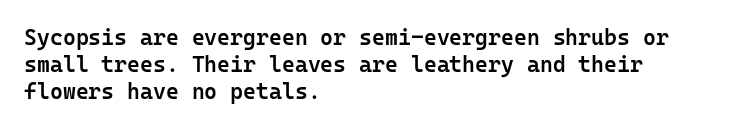
The gap between lines stays unmarked. Casual observation: everything's shoved over to the left. The glyphs have the mass of a demibold cut, below bold. The lettering stays uniformly vertical, giving the passage a roman look. Honestly, the letter spacing is just normal — you wouldn't notice it.
